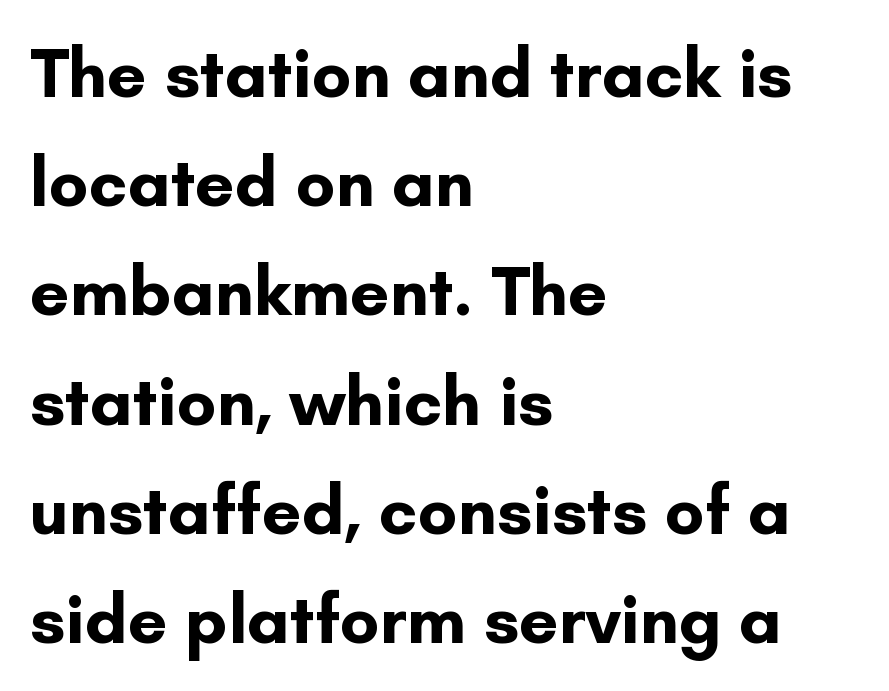
{"serif": "no", "italic": "no", "bold": "yes", "weight": "bold", "width": "normal", "stroke_contrast": "low", "x_height": "small", "monospaced": "no", "underline": "no", "align": "left", "line_spacing": "normal", "line_spacing_ratio": 1.56, "letter_spacing": "normal", "letter_spacing_em": 0.0, "glyph_px": 70}
